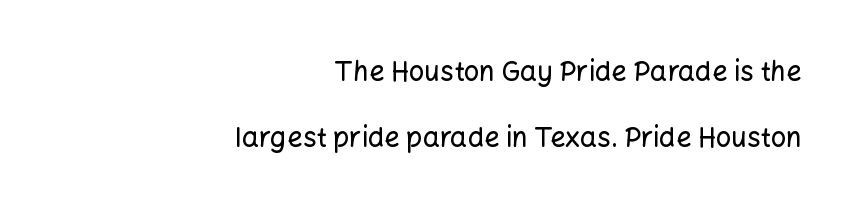
The image shows 27 px text type, upright; set right-aligned, loose line spacing (2.44x), normal letter spacing, not underlined.
